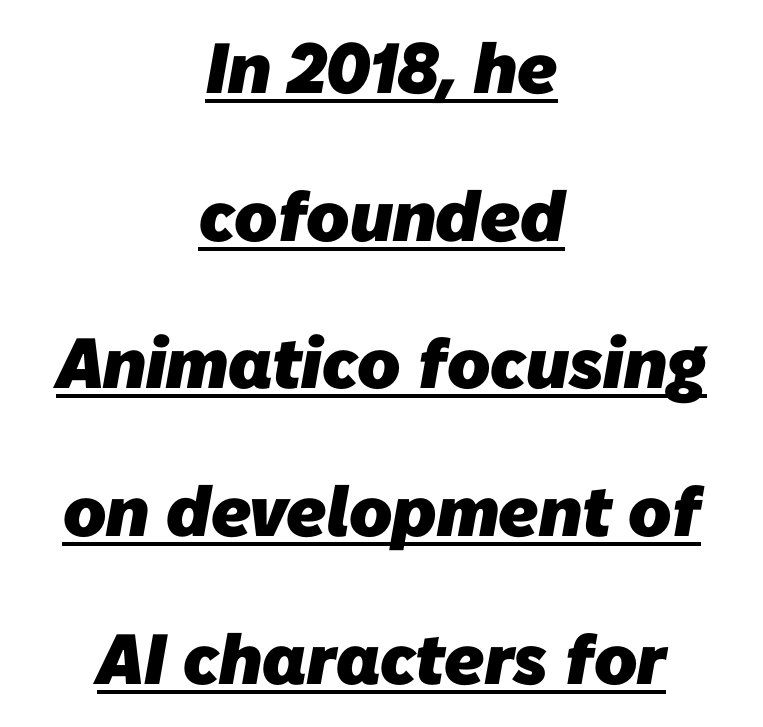
{"serif": "no", "bold": "yes", "weight": "heavy", "width": "normal", "stroke_contrast": "low", "x_height": "medium", "monospaced": "no", "underline": "yes", "align": "center", "line_spacing": "loose", "line_spacing_ratio": 2.08, "letter_spacing": "normal", "letter_spacing_em": 0.0, "glyph_px": 71}
